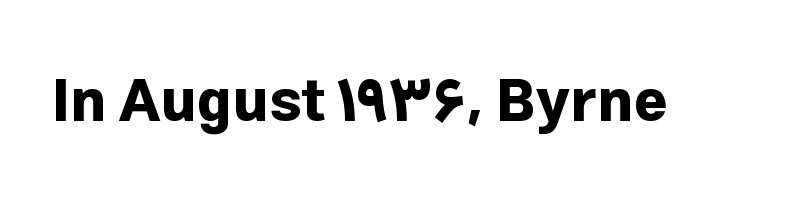
The image shows 59 px bold sans-serif type, upright; set normal letter spacing, not underlined; low stroke contrast and a medium x-height.
